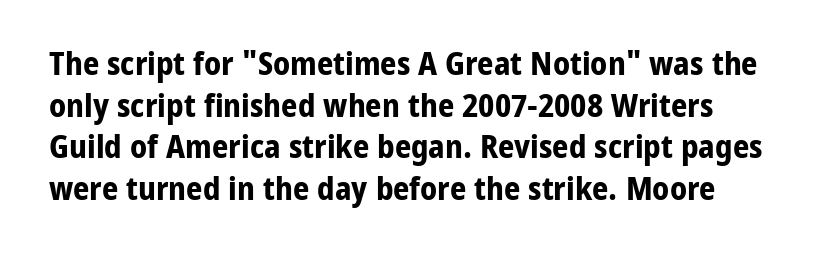
Q: Is the text bold? A: Yes.
Q: Is the text italic (slanted)? A: No, it is upright.
Q: Is the typeface a serif or a sans-serif typeface? A: Sans-serif.
Q: Is the text underlined? A: No.
Q: Is the spacing between letters normal or unusually wide? A: Normal.
Q: Is the spacing between lines tight, normal or loose? A: Normal.
Q: Width (condensed, normal, or wide)? A: Normal.
Q: Stroke contrast? A: Low.
Q: x-height? A: Medium.
Q: Monospaced? A: No.
